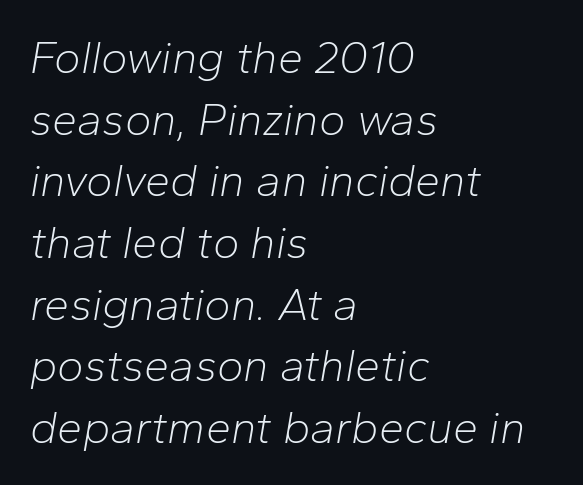
{"italic": "yes", "lean": "right", "slant_degrees": 10, "bold": "no", "weight": "light", "width": "normal", "stroke_contrast": "low", "x_height": "medium", "monospaced": "no", "underline": "no", "align": "left", "line_spacing": "normal", "line_spacing_ratio": 1.37, "letter_spacing": "normal", "letter_spacing_em": 0.0, "glyph_px": 45}
